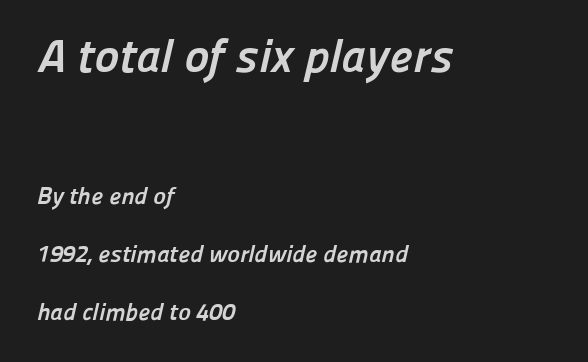
{"serif": "no", "bold": "yes", "weight": "semibold", "width": "normal", "stroke_contrast": "low", "x_height": "medium", "monospaced": "no", "underline": "no", "align": "left", "line_spacing": "loose", "line_spacing_ratio": 2.4, "letter_spacing": "normal", "letter_spacing_em": 0.0, "larger_block": "first", "size_ratio": 1.96, "glyph_px": 47}
